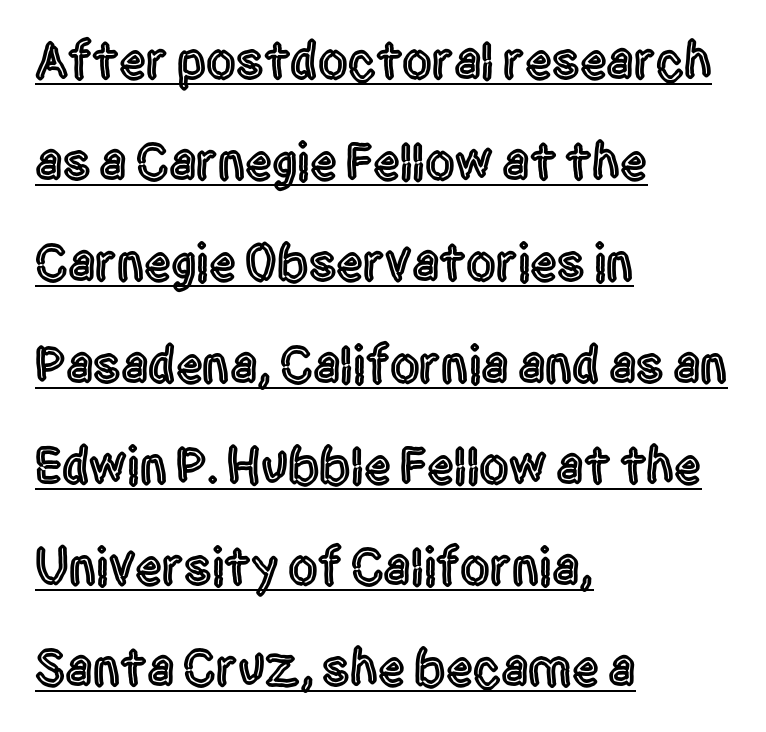
Q: Is the text italic (slanted)? A: No, it is upright.
Q: Is the typeface a serif or a sans-serif typeface? A: Sans-serif.
Q: Is the text underlined? A: Yes.
Q: How is the paragraph aligned? A: Left-aligned.
Q: Is the spacing between letters normal or unusually wide? A: Normal.
Q: Is the spacing between lines tight, normal or loose? A: Loose.
Q: Width (condensed, normal, or wide)? A: Condensed.
Q: x-height? A: Large.
Q: Monospaced? A: No.
